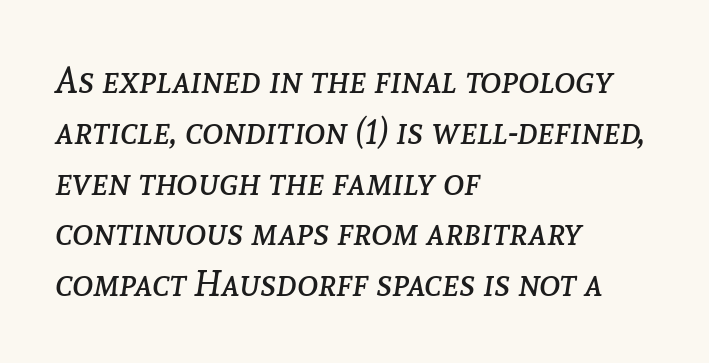
Q: Is the text bold? A: No.
Q: Is the text italic (slanted)? A: Yes, it leans right by about 8 degrees.
Q: Is the text underlined? A: No.
Q: How is the paragraph aligned? A: Left-aligned.
Q: Is the spacing between letters normal or unusually wide? A: Normal.
Q: Is the spacing between lines tight, normal or loose? A: Normal.
Q: Width (condensed, normal, or wide)? A: Normal.
Q: Stroke contrast? A: Low.
Q: x-height? A: Medium.
Q: Monospaced? A: No.
